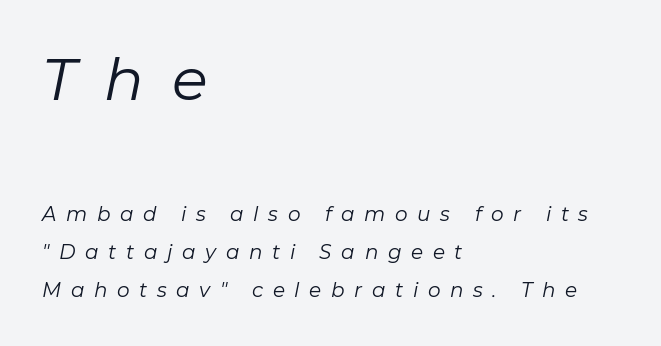
Q: Is the text bold? A: No.
Q: Is the text italic (slanted)? A: Yes, it leans right by about 11 degrees.
Q: Is the text underlined? A: No.
Q: How is the paragraph aligned? A: Left-aligned.
Q: Is the spacing between letters normal or unusually wide? A: Unusually wide.
Q: Is the spacing between lines tight, normal or loose? A: Loose.
Q: Which block of text is set in a larger size, the first (top) or the second (bottom)? A: The first (top) one.
Q: Width (condensed, normal, or wide)? A: Normal.
Q: Stroke contrast? A: Low.
Q: x-height? A: Medium.
Q: Monospaced? A: No.
